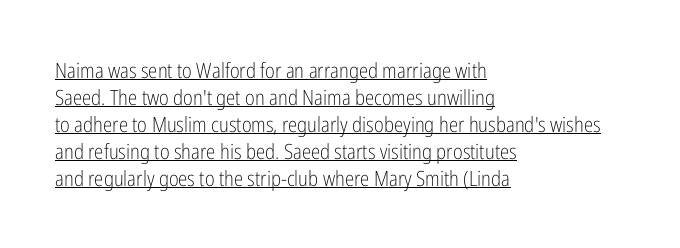
The image shows 21 px text type, upright; set left-aligned, normal line spacing (1.28x), normal letter spacing, underlined.
